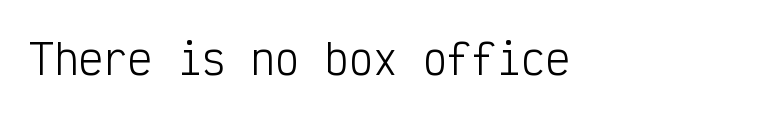
Here the designer chose a console-style face with uniform glyph widths. Descenders are the only things crossing below the line. Counters stay open thanks to moderate or lighter strokes. The designer went with a sans here, leaving each stem footless.
